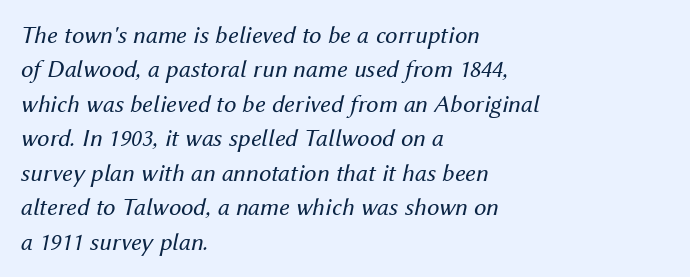
Q: Is the text bold? A: No.
Q: Is the text italic (slanted)? A: Yes, it leans right by about 12 degrees.
Q: Is the text underlined? A: No.
Q: How is the paragraph aligned? A: Left-aligned.
Q: Is the spacing between letters normal or unusually wide? A: Normal.
Q: Is the spacing between lines tight, normal or loose? A: Normal.
